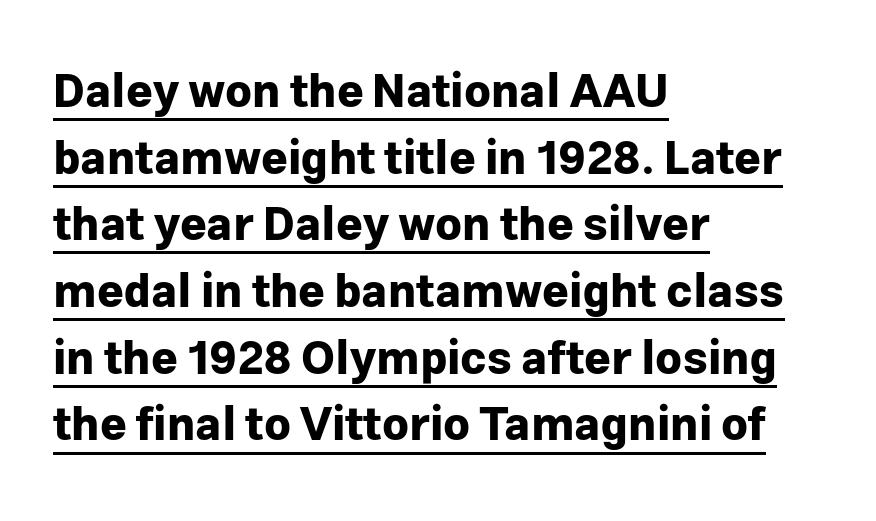
Q: Is the text bold? A: Yes.
Q: Is the text italic (slanted)? A: No, it is upright.
Q: Is the typeface a serif or a sans-serif typeface? A: Sans-serif.
Q: Is the text underlined? A: Yes.
Q: How is the paragraph aligned? A: Left-aligned.
Q: Is the spacing between letters normal or unusually wide? A: Normal.
Q: Is the spacing between lines tight, normal or loose? A: Normal.
Q: Width (condensed, normal, or wide)? A: Normal.
Q: Stroke contrast? A: Low.
Q: x-height? A: Medium.
Q: Monospaced? A: No.
